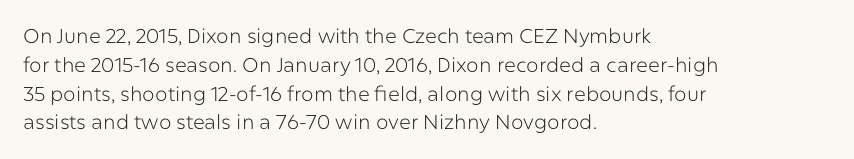
Q: Is the text bold? A: No.
Q: Is the text italic (slanted)? A: No, it is upright.
Q: Is the text underlined? A: No.
Q: How is the paragraph aligned? A: Left-aligned.
Q: Is the spacing between letters normal or unusually wide? A: Normal.
Q: Is the spacing between lines tight, normal or loose? A: Normal.
